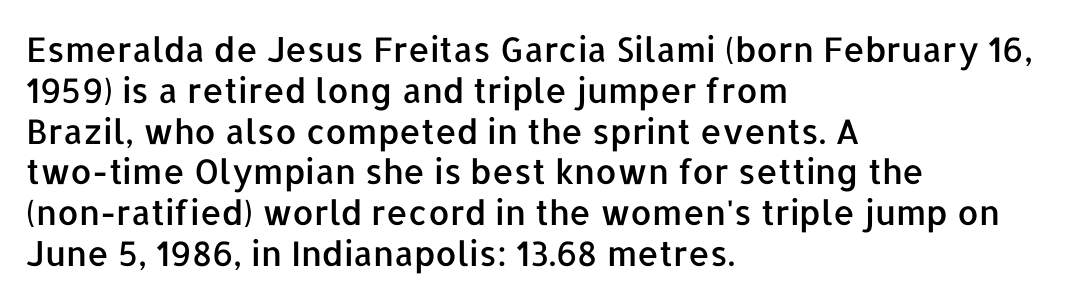
{"serif": "no", "italic": "no", "width": "normal", "stroke_contrast": "low", "x_height": "medium", "monospaced": "no", "underline": "no", "align": "left", "line_spacing_ratio": 1.2, "letter_spacing": "normal", "letter_spacing_em": 0.0, "glyph_px": 34}
